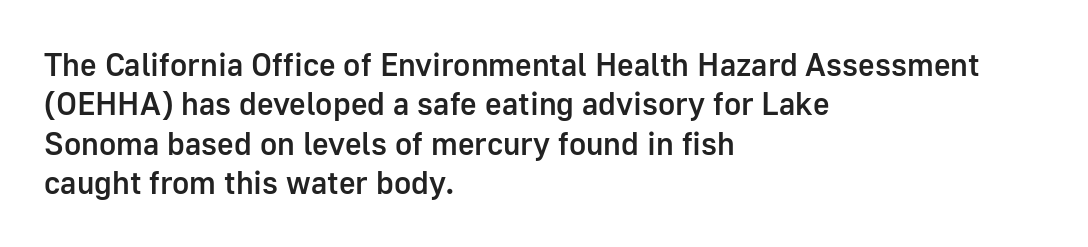
The gap between lines stays unmarked. Here the designer chose a conventional face with non-uniform glyph widths. Unlike italic type, these characters show no tilt at all. On the weight axis this lands at semibold, roughly 600. Default kerning and tracking; the words read as compact shapes. A sans-serif font was chosen for this passage.
